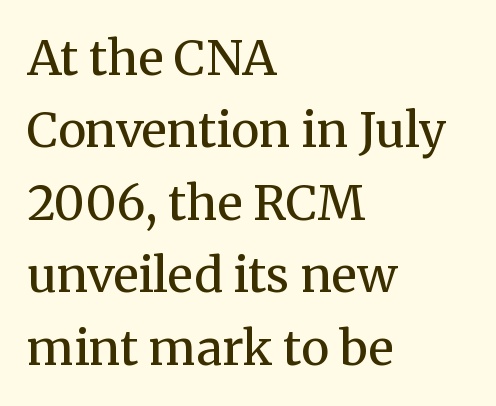
{"serif": "yes", "italic": "no", "bold": "no", "weight": "regular", "width": "normal", "stroke_contrast": "medium", "x_height": "medium", "monospaced": "no", "underline": "no", "align": "left", "line_spacing": "normal", "line_spacing_ratio": 1.51, "letter_spacing": "normal", "letter_spacing_em": 0.0, "glyph_px": 48}
